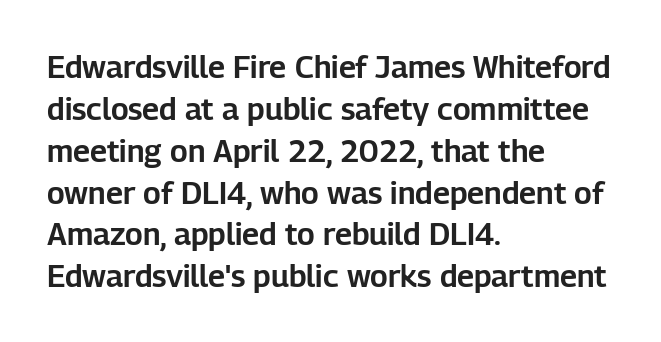
Q: Is the text italic (slanted)? A: No, it is upright.
Q: Is the typeface a serif or a sans-serif typeface? A: Sans-serif.
Q: Is the text underlined? A: No.
Q: How is the paragraph aligned? A: Left-aligned.
Q: Is the spacing between letters normal or unusually wide? A: Normal.
Q: Is the spacing between lines tight, normal or loose? A: Normal.
Q: Width (condensed, normal, or wide)? A: Normal.
Q: Stroke contrast? A: Low.
Q: x-height? A: Medium.
Q: Monospaced? A: No.
